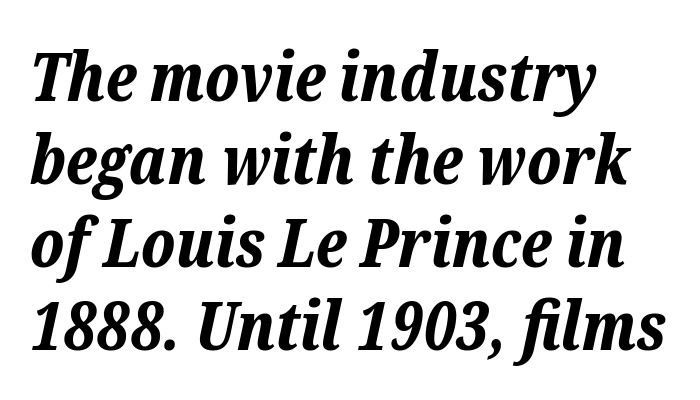
The image shows 67 px bold type, italic (leaning right); set left-aligned, line spacing 1.24x, normal letter spacing, not underlined; low stroke contrast and a medium x-height.
